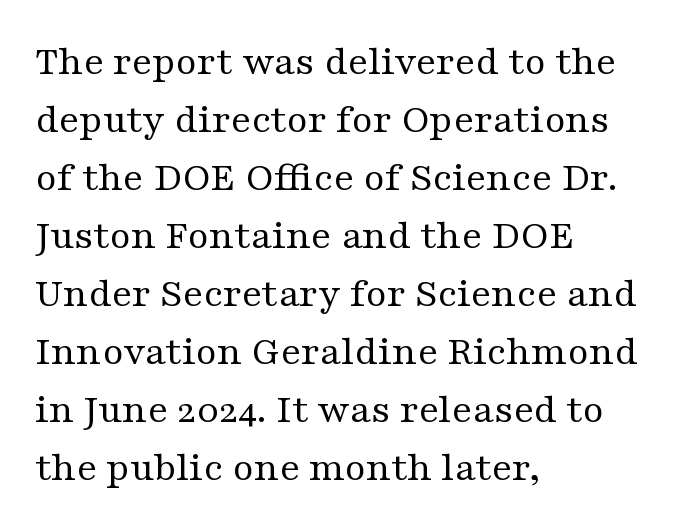
The image shows 43 px regular-weight, wide serif type, upright; set left-aligned, normal line spacing (1.35x), normal letter spacing, not underlined; medium stroke contrast and a medium x-height.
